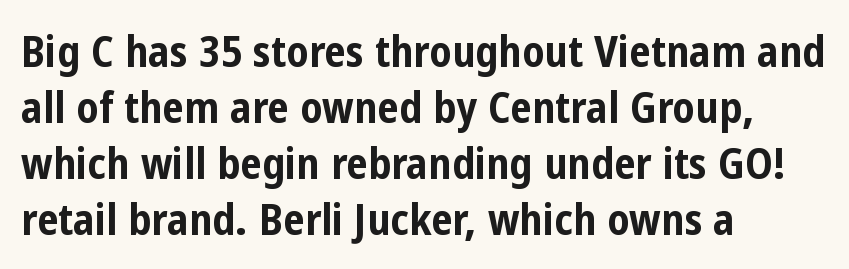
{"serif": "no", "italic": "no", "bold": "yes", "weight": "bold", "width": "condensed", "stroke_contrast": "low", "x_height": "medium", "monospaced": "no", "underline": "no", "align": "left", "line_spacing": "normal", "line_spacing_ratio": 1.3, "letter_spacing": "normal", "letter_spacing_em": 0.0, "glyph_px": 43}
